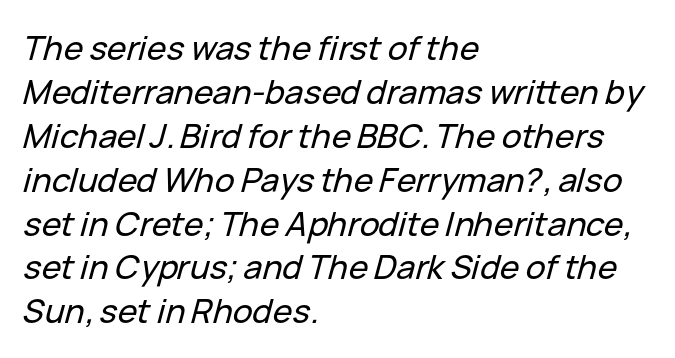
{"italic": "yes", "lean": "right", "slant_degrees": 15, "width": "normal", "stroke_contrast": "low", "x_height": "medium", "monospaced": "no", "underline": "no", "align": "left", "line_spacing": "normal", "line_spacing_ratio": 1.33, "letter_spacing": "normal", "letter_spacing_em": 0.0, "glyph_px": 33}
